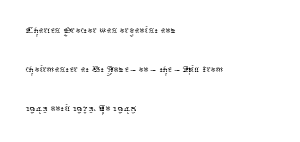
Decoration check: the copy has no underline. There is no visible air inserted between adjacent glyphs. A light-to-regular cut is what we see here. This is the regular roman posture of the typeface. This block has exactly the height ordinary leading produces.
